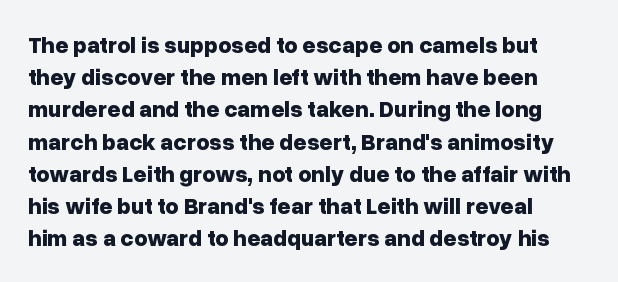
{"italic": "no", "bold": "yes", "underline": "no", "align": "left", "line_spacing": "normal", "line_spacing_ratio": 1.4, "letter_spacing": "normal", "letter_spacing_em": 0.0, "glyph_px": 23}
